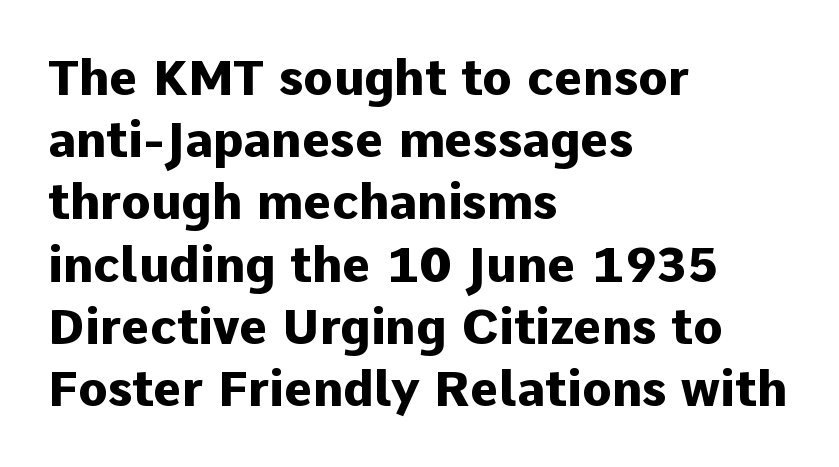
{"serif": "no", "italic": "no", "bold": "yes", "weight": "heavy", "width": "normal", "stroke_contrast": "low", "x_height": "medium", "monospaced": "no", "underline": "no", "align": "left", "line_spacing": "normal", "line_spacing_ratio": 1.27, "letter_spacing": "normal", "letter_spacing_em": 0.0, "glyph_px": 49}
